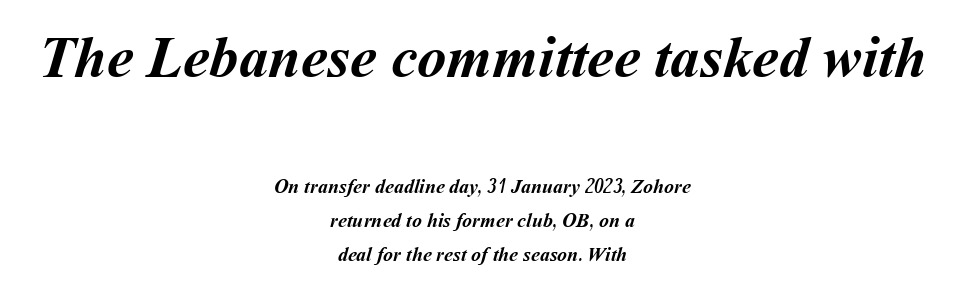
{"bold": "yes", "weight": "semibold", "width": "normal", "stroke_contrast": "medium", "x_height": "medium", "monospaced": "no", "underline": "no", "align": "center", "line_spacing": "normal", "line_spacing_ratio": 1.69, "letter_spacing": "normal", "letter_spacing_em": 0.0, "larger_block": "first", "size_ratio": 2.95, "glyph_px": 59}
